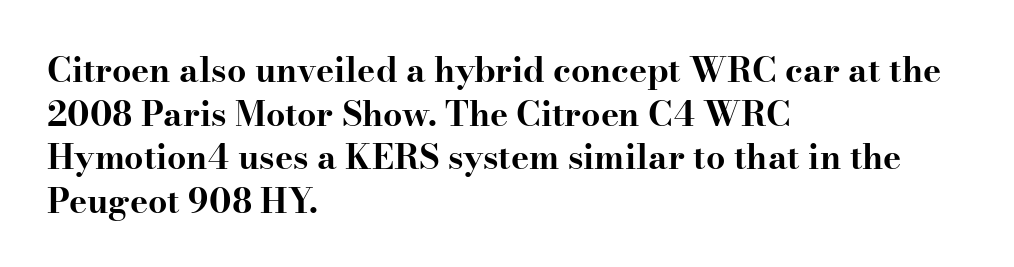
Q: Is the text bold? A: Yes.
Q: Is the text italic (slanted)? A: No, it is upright.
Q: Is the typeface a serif or a sans-serif typeface? A: Serif.
Q: Is the text underlined? A: No.
Q: How is the paragraph aligned? A: Left-aligned.
Q: Is the spacing between letters normal or unusually wide? A: Normal.
Q: Is the spacing between lines tight, normal or loose? A: Normal.
Q: Width (condensed, normal, or wide)? A: Wide.
Q: Stroke contrast? A: High.
Q: x-height? A: Small.
Q: Monospaced? A: No.
